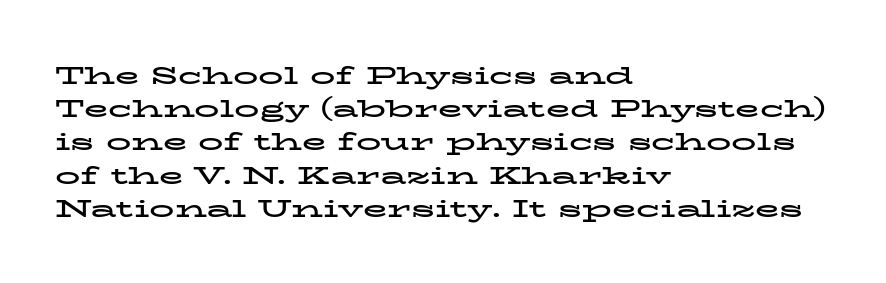
The image shows 25 px bold type, upright; set left-aligned, normal line spacing (1.33x), normal letter spacing, not underlined.
